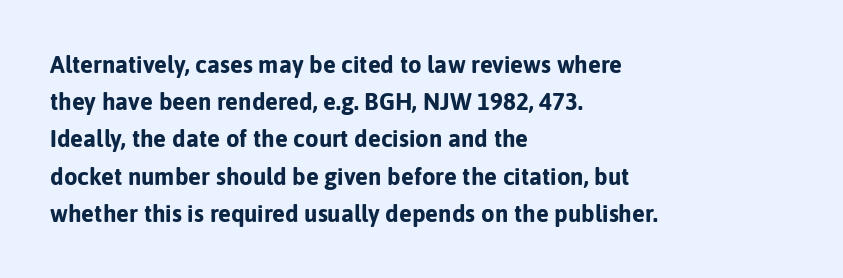
Q: Is the text bold? A: Yes.
Q: Is the text italic (slanted)? A: No, it is upright.
Q: Is the text underlined? A: No.
Q: How is the paragraph aligned? A: Left-aligned.
Q: Is the spacing between letters normal or unusually wide? A: Normal.
Q: Is the spacing between lines tight, normal or loose? A: Normal.
